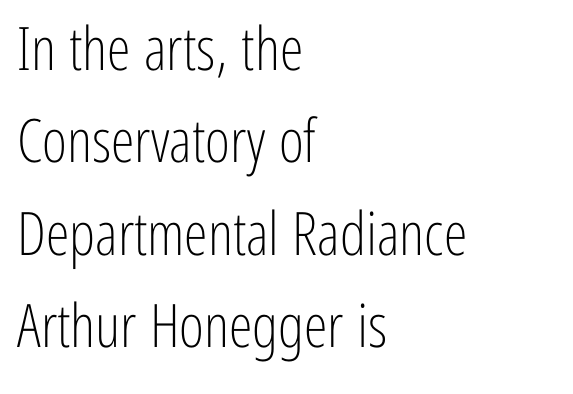
Each row of text sits above clean, open space. Vertical spacing — default. This sample is left-justified, so line endings fall wherever the words run out. Each stroke keeps to a modest, everyday thickness or less. The letters carry no serifs — their stems end cleanly without finishing strokes. You can tell it's not italic because the verticals are truly vertical.
